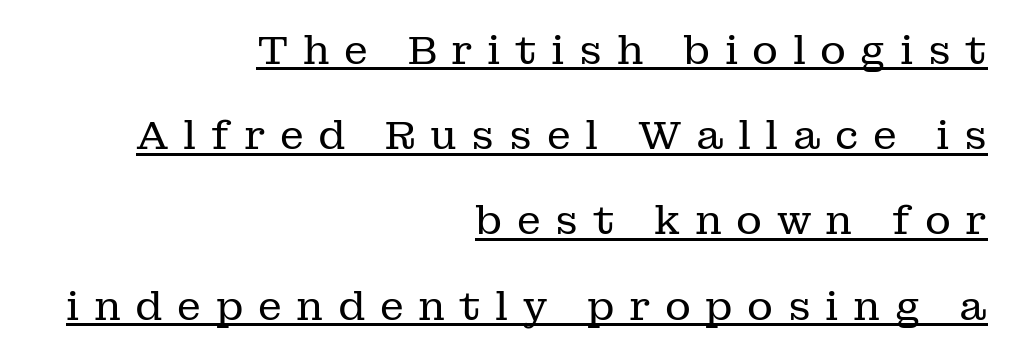
Q: Is the text bold? A: No.
Q: Is the text italic (slanted)? A: No, it is upright.
Q: Is the typeface a serif or a sans-serif typeface? A: Serif.
Q: Is the text underlined? A: Yes.
Q: How is the paragraph aligned? A: Right-aligned.
Q: Is the spacing between letters normal or unusually wide? A: Unusually wide.
Q: Is the spacing between lines tight, normal or loose? A: Loose.
Q: Width (condensed, normal, or wide)? A: Normal.
Q: Stroke contrast? A: Low.
Q: x-height? A: Medium.
Q: Monospaced? A: No.
